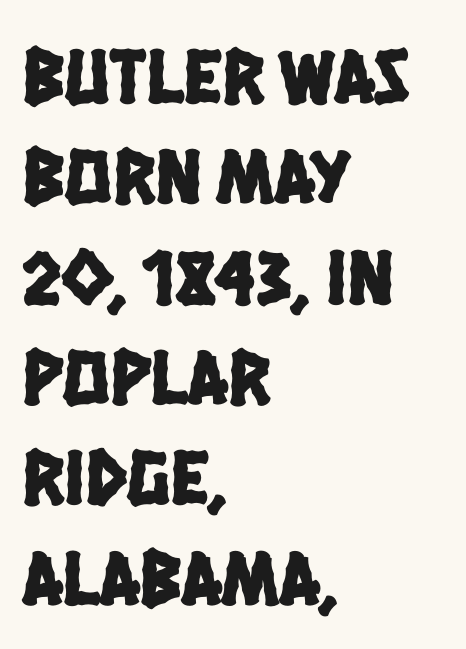
Each row of text sits above clean, open space. Nothing sits at the stroke ends, so this counts as sans-serif. Caption: standard tracking, unaltered. Summary of vertical rhythm: regular, with standard interline spacing. These lines are rendered in a variable-pitch font. Every row of glyphs begins at an identical x-position on the left.
